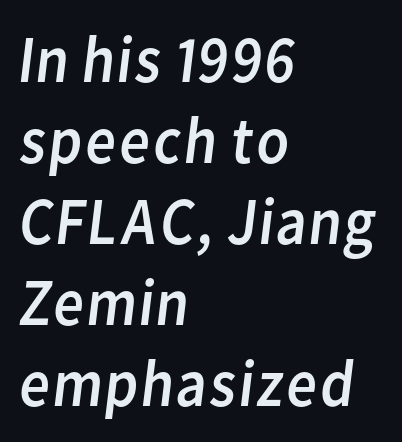
{"serif": "no", "bold": "no", "weight": "regular", "width": "normal", "stroke_contrast": "low", "x_height": "medium", "monospaced": "no", "underline": "no", "align": "left", "line_spacing_ratio": 1.21, "letter_spacing": "normal", "letter_spacing_em": 0.0, "glyph_px": 67}
